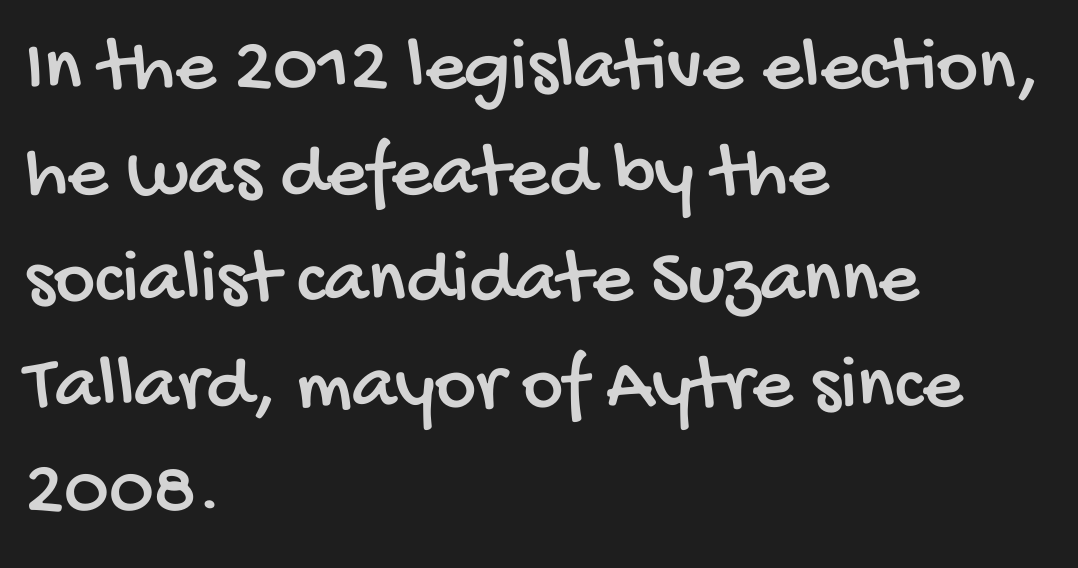
{"serif": "no", "width": "condensed", "stroke_contrast": "low", "x_height": "large", "monospaced": "no", "underline": "no", "align": "left", "line_spacing": "normal", "line_spacing_ratio": 1.34, "letter_spacing": "normal", "letter_spacing_em": 0.0, "glyph_px": 79}
